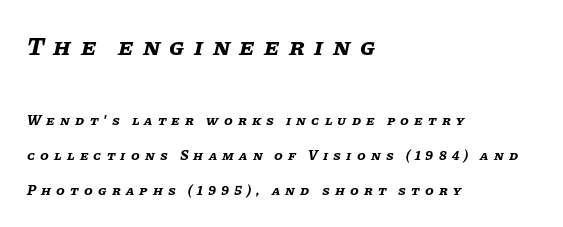
{"italic": "yes", "lean": "right", "slant_degrees": 11, "bold": "yes", "underline": "no", "align": "left", "line_spacing": "loose", "line_spacing_ratio": 2.49, "letter_spacing": "wide", "letter_spacing_em": 0.37, "larger_block": "first", "size_ratio": 1.79, "glyph_px": 25}
